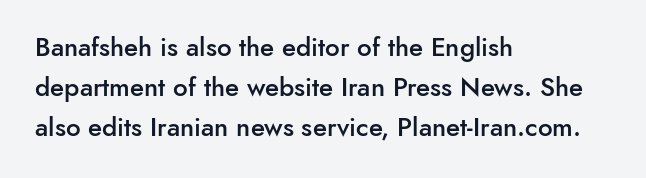
{"italic": "no", "bold": "semi", "underline": "no", "align": "left", "line_spacing": "normal", "line_spacing_ratio": 1.54, "letter_spacing": "normal", "letter_spacing_em": 0.0, "glyph_px": 26}
